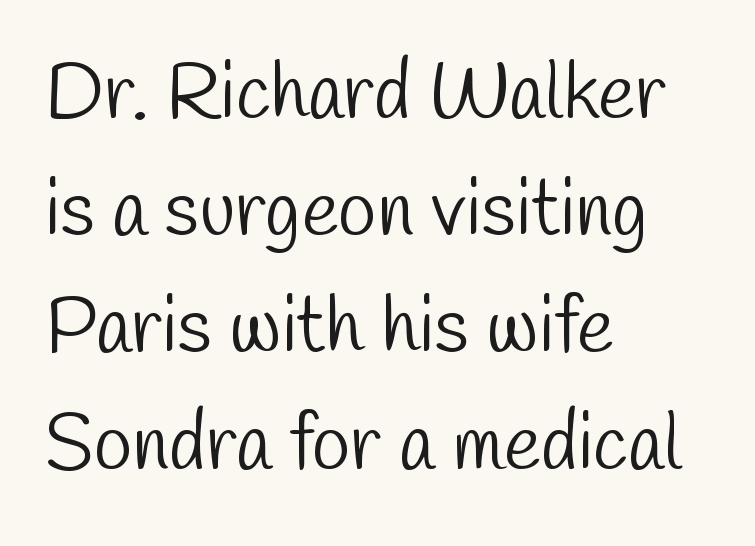
{"serif": "no", "bold": "no", "weight": "light", "width": "condensed", "stroke_contrast": "low", "x_height": "medium", "monospaced": "no", "underline": "no", "align": "left", "line_spacing": "normal", "line_spacing_ratio": 1.5, "letter_spacing": "normal", "letter_spacing_em": 0.0, "glyph_px": 78}
